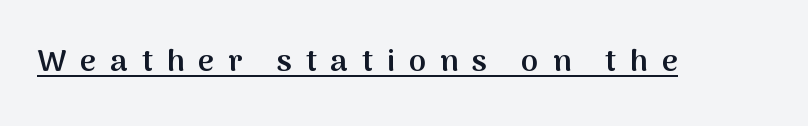
{"serif": "no", "italic": "no", "bold": "semi", "weight": "semibold", "width": "normal", "stroke_contrast": "medium", "x_height": "medium", "monospaced": "no", "underline": "yes", "letter_spacing": "wide", "letter_spacing_em": 0.45, "glyph_px": 31}
